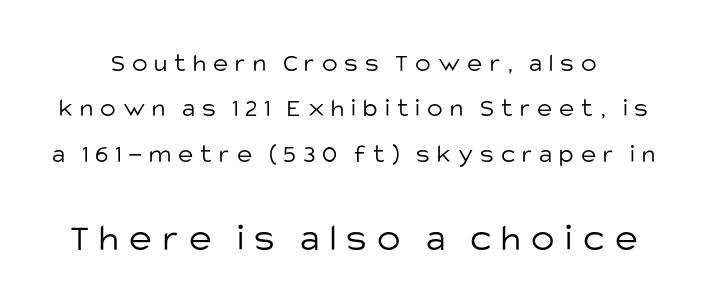
Q: Is the text bold? A: No.
Q: Is the text italic (slanted)? A: No, it is upright.
Q: Is the typeface a serif or a sans-serif typeface? A: Sans-serif.
Q: Is the text underlined? A: No.
Q: Is the spacing between letters normal or unusually wide? A: Unusually wide.
Q: Which block of text is set in a larger size, the first (top) or the second (bottom)? A: The second (bottom) one.
Q: Width (condensed, normal, or wide)? A: Normal.
Q: Stroke contrast? A: Low.
Q: x-height? A: Large.
Q: Monospaced? A: No.
